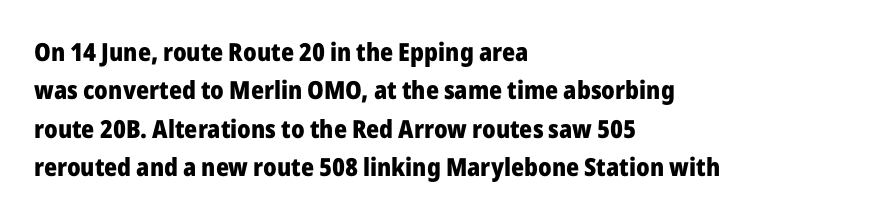
Here the glyphs are tracked normally, forming tight word shapes. Does the weight exceed regular? Yes, all the way to bold. The text block is weighted toward the left margin, trailing off unevenly rightward. Style check: upright. Notice how descenders clear the ascenders below comfortably — that's standard leading. Glance below the letters and you will spot only blank space.
